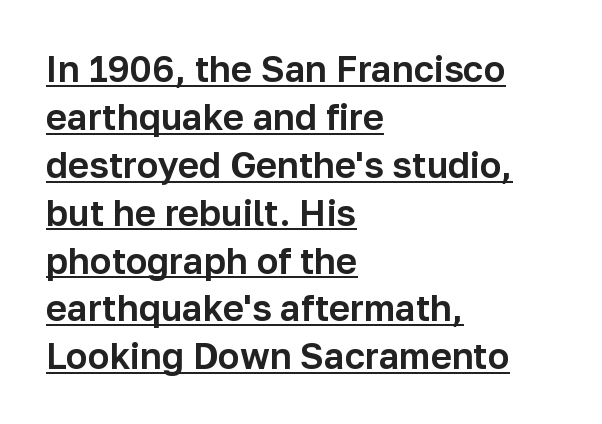
Q: Is the text italic (slanted)? A: No, it is upright.
Q: Is the typeface a serif or a sans-serif typeface? A: Sans-serif.
Q: Is the text underlined? A: Yes.
Q: How is the paragraph aligned? A: Left-aligned.
Q: Is the spacing between letters normal or unusually wide? A: Normal.
Q: Is the spacing between lines tight, normal or loose? A: Normal.
Q: Width (condensed, normal, or wide)? A: Normal.
Q: Stroke contrast? A: Low.
Q: x-height? A: Medium.
Q: Monospaced? A: No.
